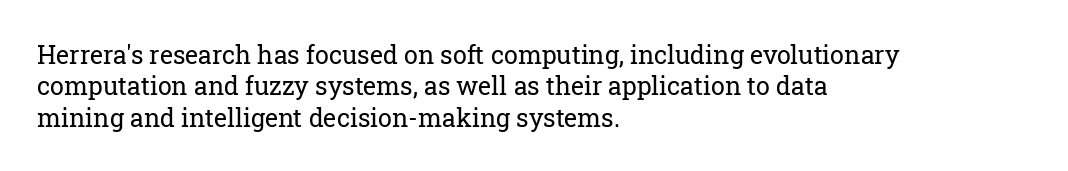
{"italic": "no", "bold": "no", "underline": "no", "align": "left", "line_spacing": "normal", "line_spacing_ratio": 1.26, "letter_spacing": "normal", "letter_spacing_em": 0.0, "glyph_px": 25}
